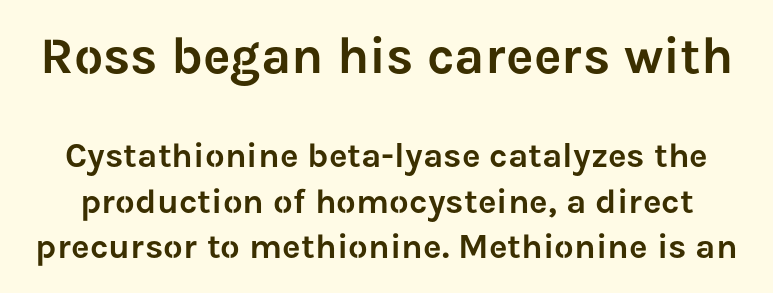
The letterforms sit shoulder to shoulder at normal distance. Between these two stacked blocks, the higher one wins on size. What kind of face is this? One without serifs — a sans. Horizontal bands of white between lines are of average thickness. Ascenders rise straight up at ninety degrees.
